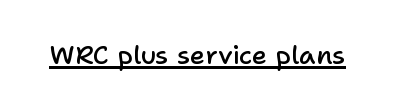
The letters stand upright; this is a roman face. This is moderately heavy type, rendered in semibold. These characters rest on top of a visible drawn line. You could call the tracking neutral — neither tight nor loose.
